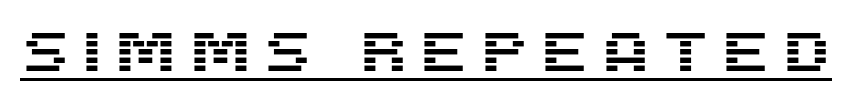
Q: Is the text italic (slanted)? A: No, it is upright.
Q: Is the typeface a serif or a sans-serif typeface? A: Sans-serif.
Q: Is the text underlined? A: Yes.
Q: Is the spacing between letters normal or unusually wide? A: Unusually wide.
Q: Width (condensed, normal, or wide)? A: Normal.
Q: Stroke contrast? A: Medium.
Q: x-height? A: Large.
Q: Monospaced? A: No.
